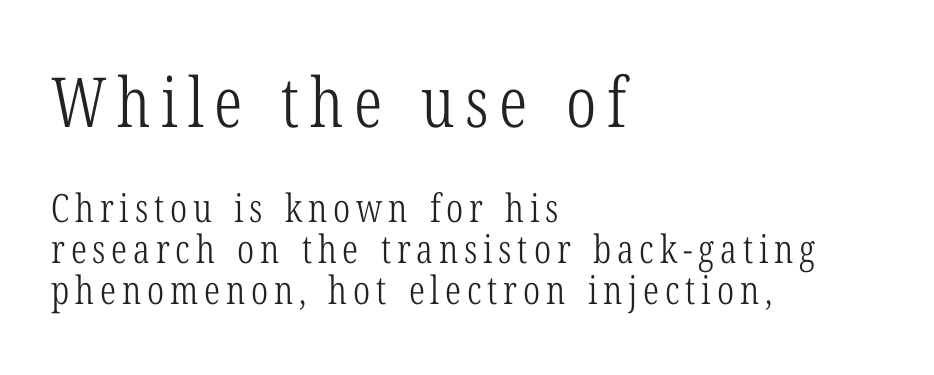
The image shows 69 px light, condensed serif type, upright; set left-aligned, tight line spacing (1.05x), not underlined; the first (top) block is 1.77x larger; low stroke contrast and a medium x-height.
